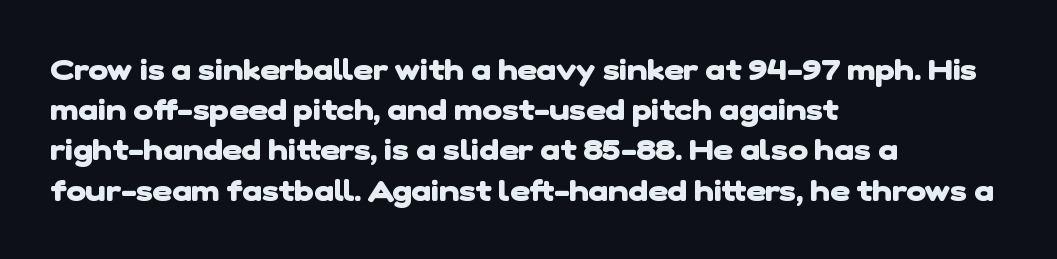
Q: Is the text bold? A: Yes.
Q: Is the typeface a serif or a sans-serif typeface? A: Sans-serif.
Q: Is the text underlined? A: No.
Q: How is the paragraph aligned? A: Left-aligned.
Q: Is the spacing between letters normal or unusually wide? A: Normal.
Q: Is the spacing between lines tight, normal or loose? A: Normal.
Q: Width (condensed, normal, or wide)? A: Normal.
Q: Stroke contrast? A: Low.
Q: x-height? A: Medium.
Q: Monospaced? A: No.
